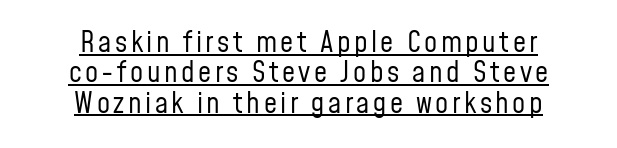
The image shows 29 px regular-weight, condensed sans-serif type, upright; set centered, tight line spacing (1.05x), underlined; low stroke contrast and a medium x-height.
